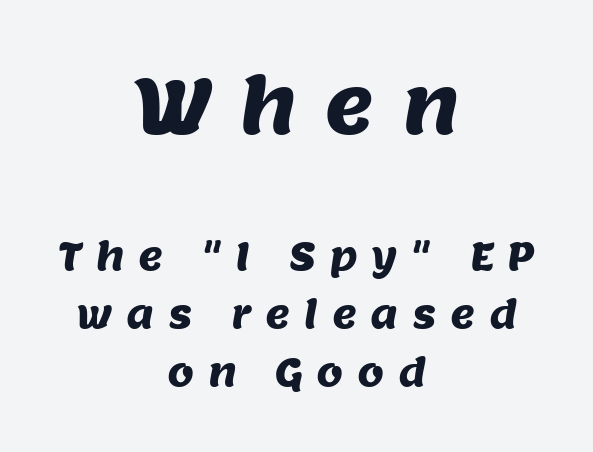
Spacing between characters has been opened up far beyond the box default. A typesetter would label this face a sans. Do the characters align in a grid? No, the font is proportional. Plain, unruled lines of type. Reading down the block, each line starts at a different indent, mirrored at its end.
